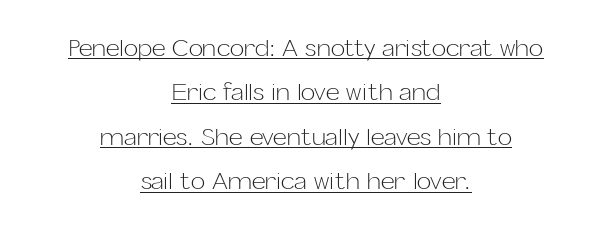
{"italic": "no", "bold": "no", "underline": "yes", "align": "center", "line_spacing_ratio": 1.85, "letter_spacing": "normal", "letter_spacing_em": 0.0, "glyph_px": 24}
